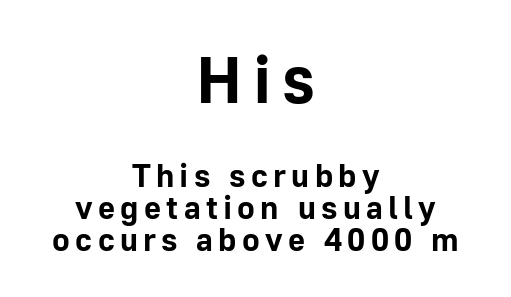
{"serif": "no", "italic": "no", "bold": "yes", "weight": "bold", "width": "normal", "stroke_contrast": "low", "x_height": "medium", "monospaced": "no", "underline": "no", "align": "center", "line_spacing": "tight", "line_spacing_ratio": 0.96, "larger_block": "first", "size_ratio": 2.0, "glyph_px": 66}
